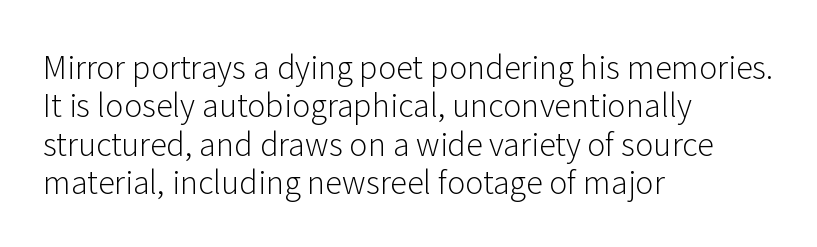
Q: Is the text bold? A: No.
Q: Is the text italic (slanted)? A: No, it is upright.
Q: Is the typeface a serif or a sans-serif typeface? A: Sans-serif.
Q: Is the text underlined? A: No.
Q: How is the paragraph aligned? A: Left-aligned.
Q: Is the spacing between letters normal or unusually wide? A: Normal.
Q: Width (condensed, normal, or wide)? A: Normal.
Q: Stroke contrast? A: Low.
Q: x-height? A: Medium.
Q: Monospaced? A: No.
